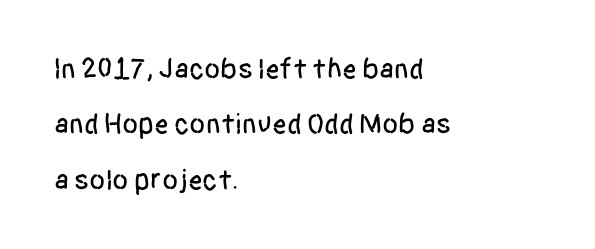
Q: Is the text italic (slanted)? A: No, it is upright.
Q: Is the typeface a serif or a sans-serif typeface? A: Sans-serif.
Q: Is the text underlined? A: No.
Q: How is the paragraph aligned? A: Left-aligned.
Q: Is the spacing between letters normal or unusually wide? A: Normal.
Q: Is the spacing between lines tight, normal or loose? A: Loose.
Q: Width (condensed, normal, or wide)? A: Condensed.
Q: Stroke contrast? A: Low.
Q: x-height? A: Large.
Q: Monospaced? A: No.
